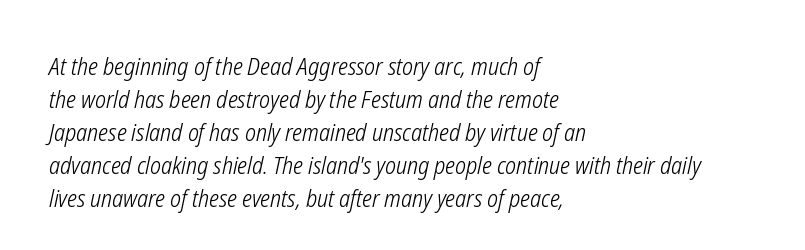
Q: Is the text bold? A: No.
Q: Is the text italic (slanted)? A: Yes, it leans right by about 12 degrees.
Q: Is the text underlined? A: No.
Q: How is the paragraph aligned? A: Left-aligned.
Q: Is the spacing between letters normal or unusually wide? A: Normal.
Q: Is the spacing between lines tight, normal or loose? A: Normal.
